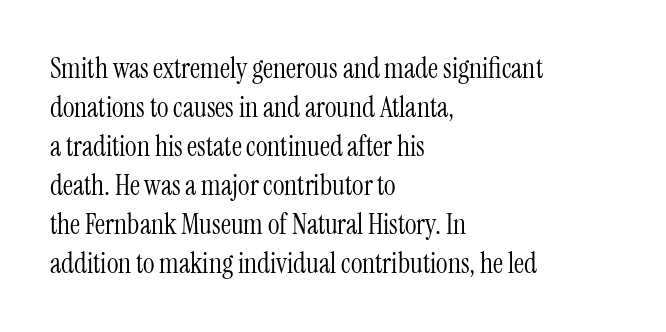
The image shows 28 px light, condensed serif type, upright; set left-aligned, normal line spacing (1.39x), normal letter spacing, not underlined; medium stroke contrast and a medium x-height.
